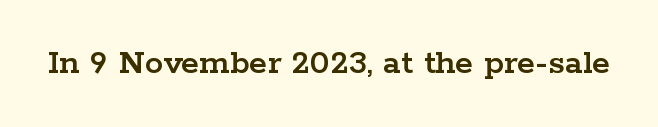
The axis of the letterforms is exactly vertical. The typeface chosen for these lines features serifs. The letterforms sit shoulder to shoulder at normal distance. A bare baseline throughout the passage.
